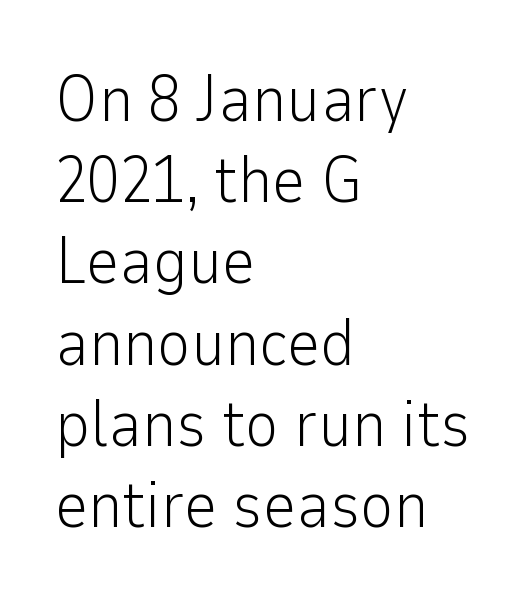
{"serif": "no", "italic": "no", "bold": "no", "weight": "light", "width": "normal", "stroke_contrast": "low", "x_height": "medium", "monospaced": "no", "underline": "no", "align": "left", "line_spacing": "normal", "line_spacing_ratio": 1.25, "letter_spacing": "normal", "letter_spacing_em": 0.0, "glyph_px": 65}
